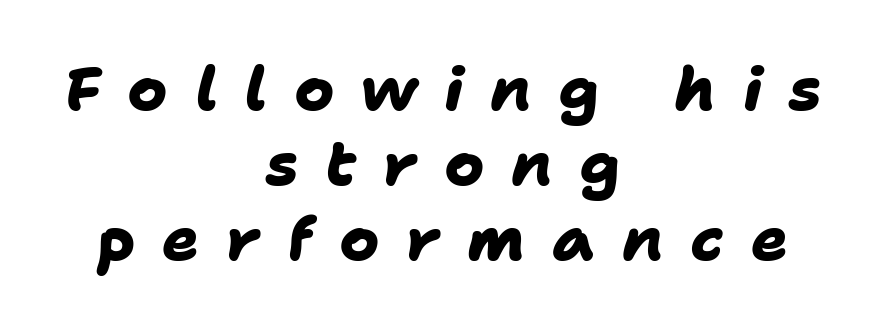
In terms of letterform style, serifs are entirely absent. Compared with an ordinary text face, these strokes are far heavier — a full bold. Loose tracking; the words dissolve into strings of separated letters. Compared with a flush-left layout, this one balances lines on the center instead. The baseline area is clear.
